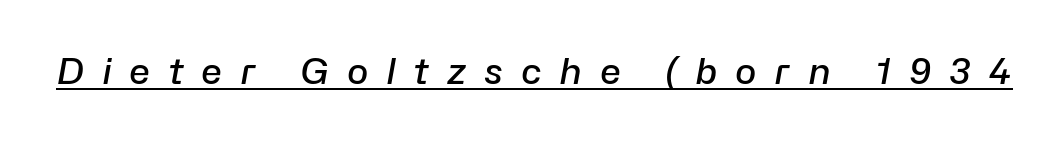
The image shows 36 px semibold type, italic (leaning right); set unusually wide letter spacing (+0.49 em), underlined; low stroke contrast and a medium x-height.
